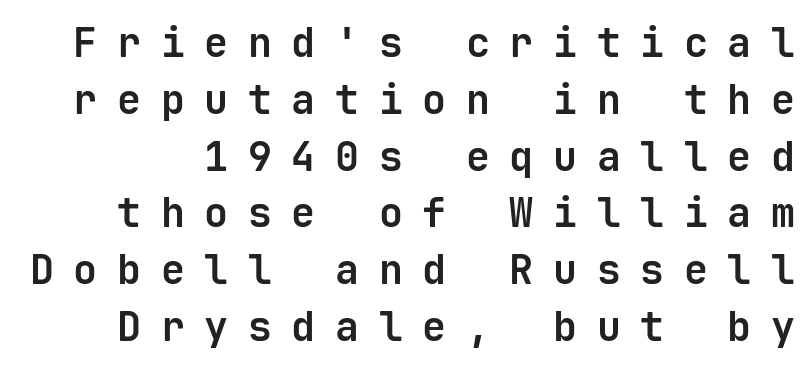
Q: Is the text bold? A: Yes.
Q: Is the text italic (slanted)? A: No, it is upright.
Q: Is the typeface a serif or a sans-serif typeface? A: Sans-serif.
Q: Is the text underlined? A: No.
Q: Is the spacing between letters normal or unusually wide? A: Unusually wide.
Q: Is the spacing between lines tight, normal or loose? A: Normal.
Q: Width (condensed, normal, or wide)? A: Normal.
Q: Stroke contrast? A: Low.
Q: x-height? A: Medium.
Q: Monospaced? A: Yes.
